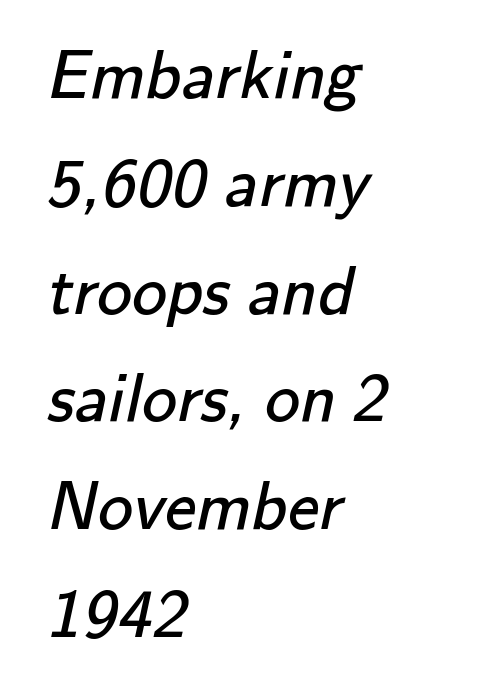
The image shows 70 px regular-weight sans-serif type; set left-aligned, normal line spacing (1.54x), normal letter spacing, not underlined; low stroke contrast and a small x-height.
